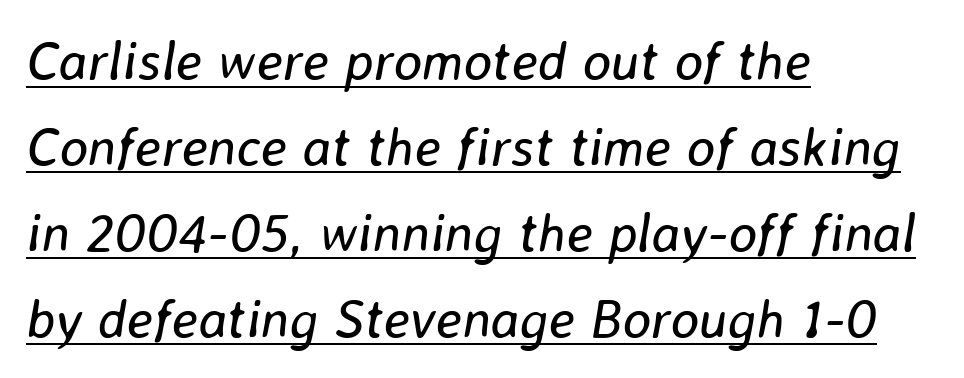
Q: Is the text bold? A: No.
Q: Is the text italic (slanted)? A: Yes, it leans right by about 8 degrees.
Q: Is the text underlined? A: Yes.
Q: How is the paragraph aligned? A: Left-aligned.
Q: Is the spacing between letters normal or unusually wide? A: Normal.
Q: Is the spacing between lines tight, normal or loose? A: Normal.
Q: Width (condensed, normal, or wide)? A: Normal.
Q: Stroke contrast? A: Low.
Q: x-height? A: Medium.
Q: Monospaced? A: No.
